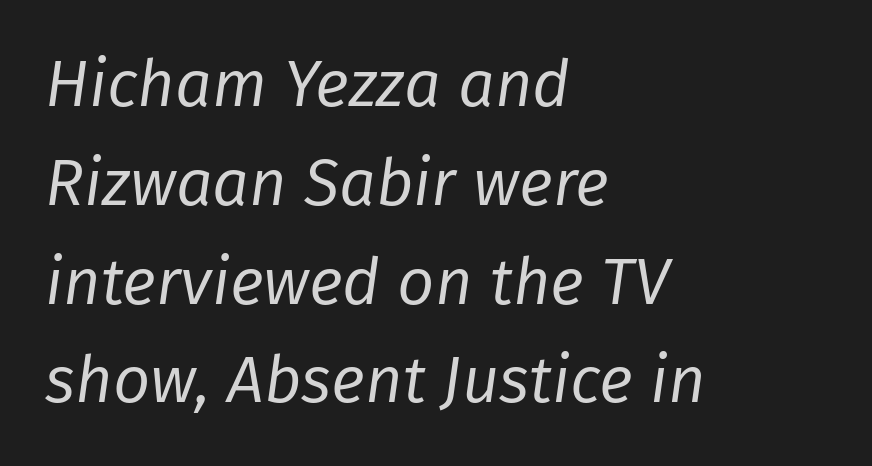
Q: Is the text bold? A: No.
Q: Is the text italic (slanted)? A: Yes, it leans right by about 8 degrees.
Q: Is the text underlined? A: No.
Q: How is the paragraph aligned? A: Left-aligned.
Q: Is the spacing between letters normal or unusually wide? A: Normal.
Q: Is the spacing between lines tight, normal or loose? A: Normal.
Q: Width (condensed, normal, or wide)? A: Normal.
Q: Stroke contrast? A: Low.
Q: x-height? A: Medium.
Q: Monospaced? A: No.
